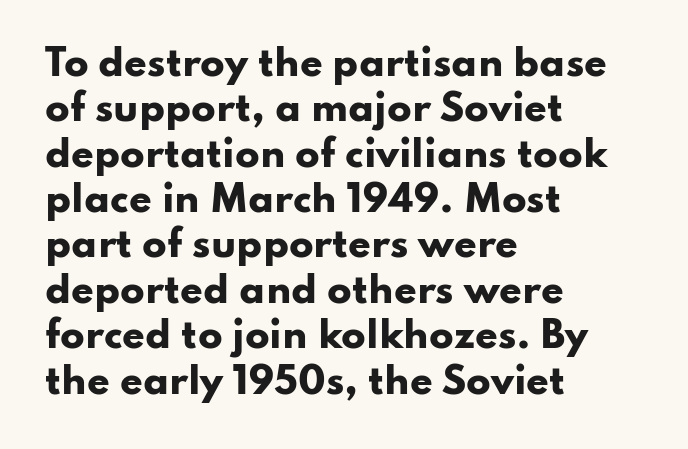
Check where the strokes stop: nothing finishes them off — pure sans. The face used here is rendered with its standard letterfit. Whoever set this chose a conventional vertical rhythm. Strong, thick strokes mark this as bold type.
